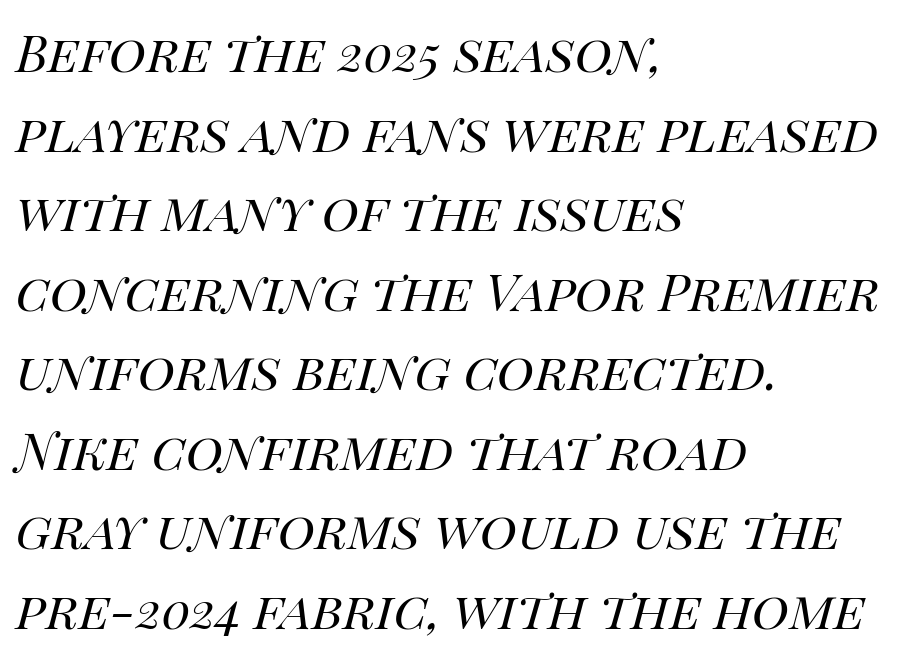
Successive baselines arrive at the customary interval. Do the characters align in a grid? No, the font is proportional. One-word summary of the alignment: left. Is the type heavy? It reads as light-to-regular instead. Characters are canted at an angle relative to the baseline's perpendicular. The passage shown is not underscored anywhere.
